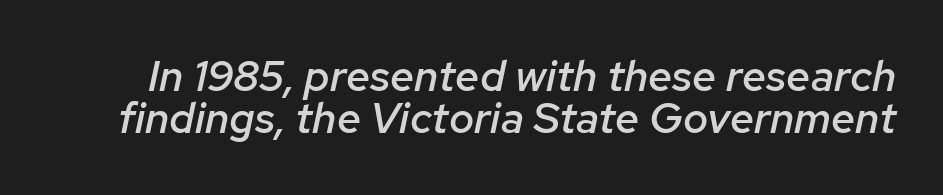
Quick note: underline off. Notice the strokes are somewhat thickened but not fully heavy: this is a semibold. Emphasis-style slanted type is in use. The face used here is rendered with its standard letterfit. Vertically, the passage feels compressed, each row crowding the next. Do the characters align in a grid? No, the font is proportional.
